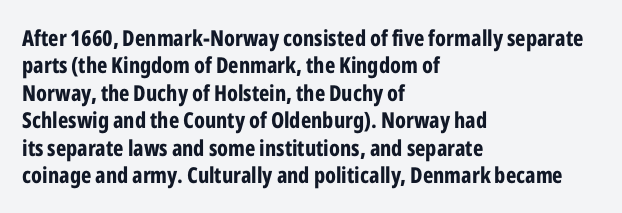
The image shows 22 px bold type, upright; set left-aligned, normal line spacing (1.25x), normal letter spacing, not underlined.
